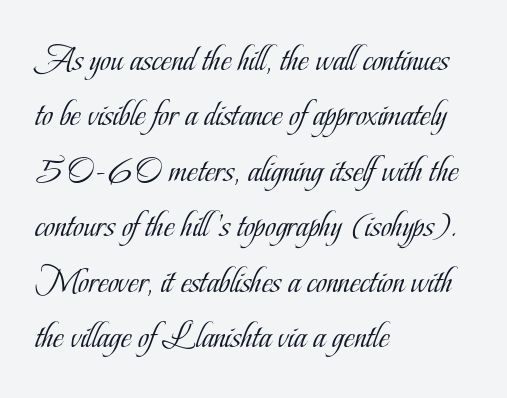
The typesetting does not lean heavy: it is not bold. The face used here is proportionally spaced, like ordinary book or web type. If you measured baseline to baseline, you'd find a middling distance.
